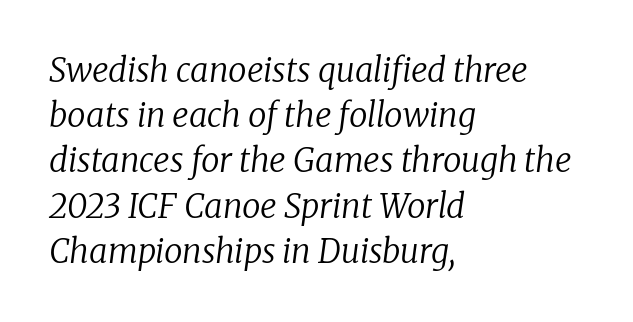
The image shows 33 px regular-weight serif type, italic (leaning right); set left-aligned, normal line spacing (1.37x), normal letter spacing, not underlined; low stroke contrast and a medium x-height.
